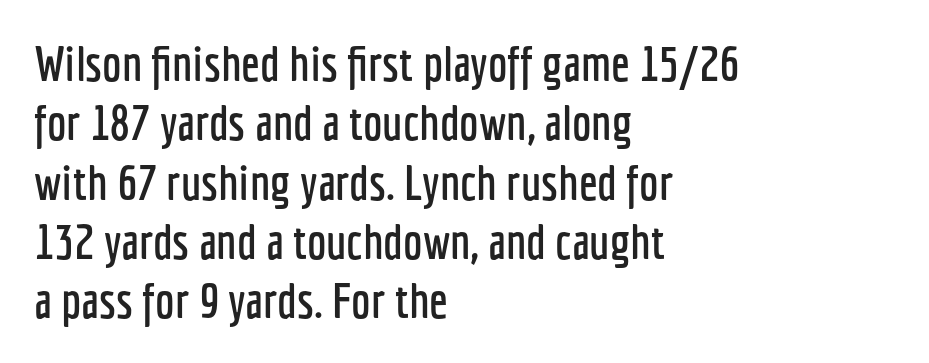
The image shows 49 px condensed sans-serif type, upright; set left-aligned, line spacing 1.21x, normal letter spacing, not underlined; low stroke contrast and a medium x-height.
